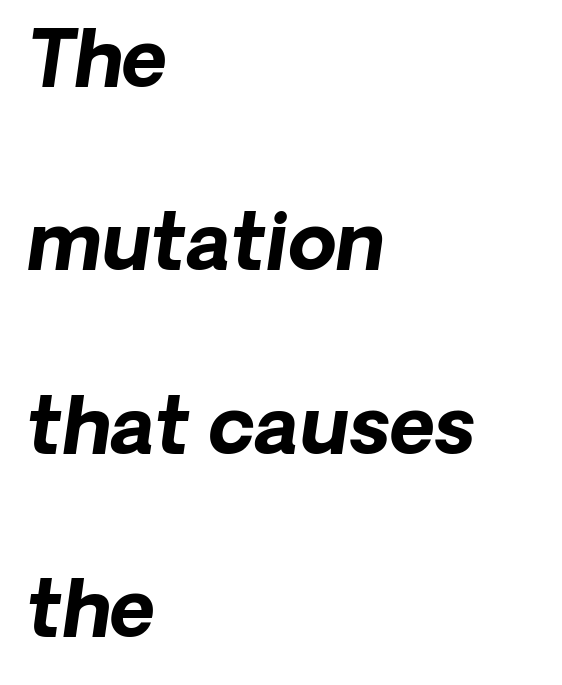
{"italic": "yes", "lean": "right", "slant_degrees": 8, "bold": "yes", "weight": "bold", "width": "normal", "stroke_contrast": "low", "x_height": "medium", "monospaced": "no", "underline": "no", "align": "left", "line_spacing": "loose", "line_spacing_ratio": 2.35, "letter_spacing": "normal", "letter_spacing_em": 0.0, "glyph_px": 78}
